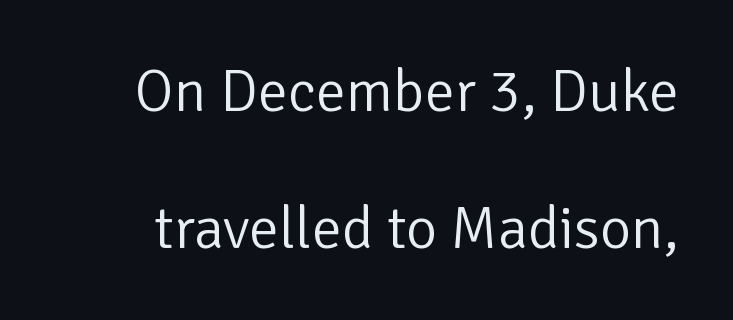
Rule under the text: the space is simply empty. This sample uses an upright cut, with every glyph sitting square on the baseline. What stands out about the letter spacing? Nothing — it is the standard amount. What kind of face is this? One without serifs — a sans.
